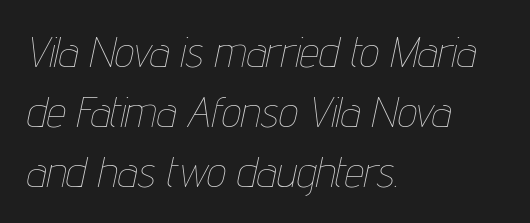
The image shows 43 px thin, condensed type, italic (leaning right); set left-aligned, normal line spacing (1.4x), normal letter spacing, not underlined; low stroke contrast and a medium x-height.
